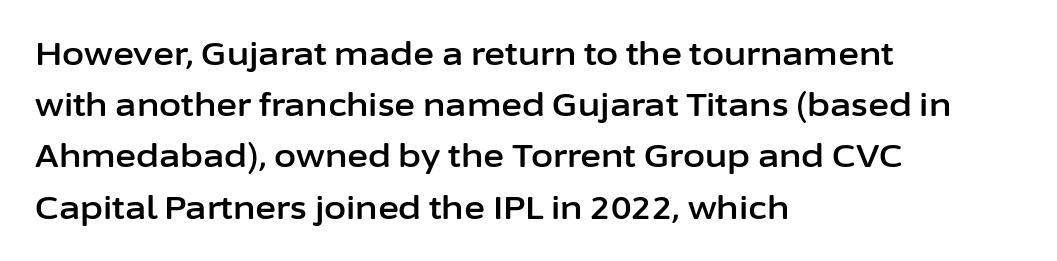
Note the varied advance widths — an 'i' is clearly narrower than an 'm'. Rows of type keep a routine distance in the vertical direction. A student would call this left alignment; a typographer would say flush left, rag right. Underlining? Definitely not there.
